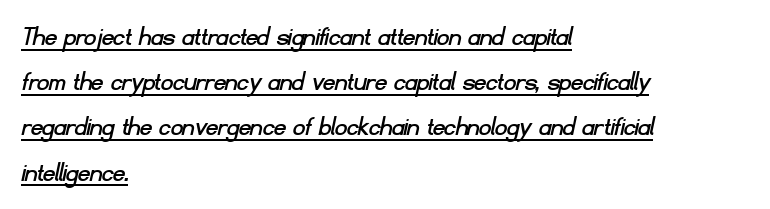
{"serif": "no", "width": "normal", "stroke_contrast": "low", "x_height": "small", "monospaced": "no", "underline": "yes", "align": "left", "line_spacing": "normal", "line_spacing_ratio": 1.56, "letter_spacing": "normal", "letter_spacing_em": 0.0, "glyph_px": 29}
